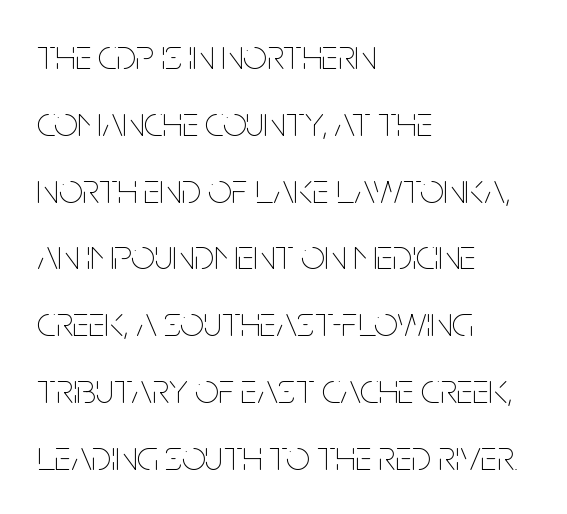
{"italic": "no", "bold": "no", "weight": "thin", "width": "condensed", "stroke_contrast": "low", "x_height": "large", "monospaced": "no", "underline": "no", "align": "left", "line_spacing": "normal", "line_spacing_ratio": 1.59, "letter_spacing": "normal", "letter_spacing_em": 0.0, "glyph_px": 42}
